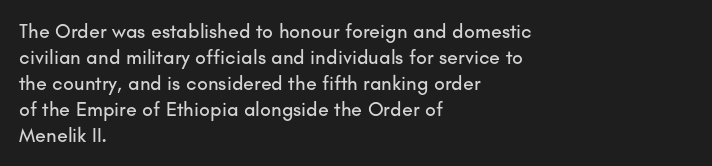
The image shows 20 px text type, upright; set left-aligned, normal line spacing (1.3x), normal letter spacing, not underlined.
